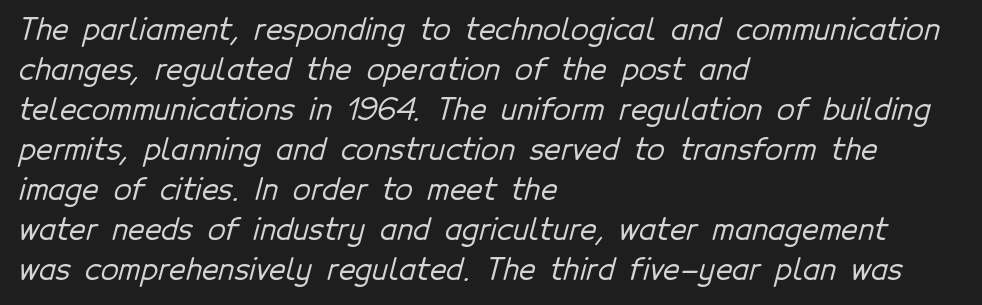
{"serif": "no", "width": "normal", "stroke_contrast": "low", "x_height": "medium", "monospaced": "no", "underline": "no", "align": "left", "line_spacing": "normal", "line_spacing_ratio": 1.38, "letter_spacing": "normal", "letter_spacing_em": 0.0, "glyph_px": 29}
